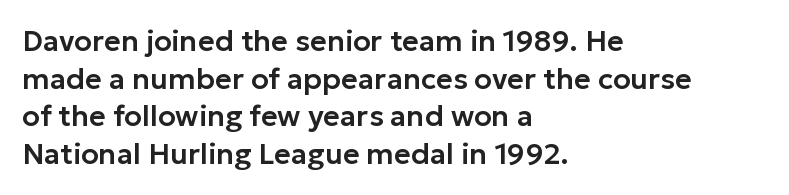
{"serif": "no", "italic": "no", "width": "normal", "stroke_contrast": "low", "x_height": "medium", "monospaced": "no", "underline": "no", "align": "left", "line_spacing": "normal", "line_spacing_ratio": 1.3, "letter_spacing": "normal", "letter_spacing_em": 0.0, "glyph_px": 29}
